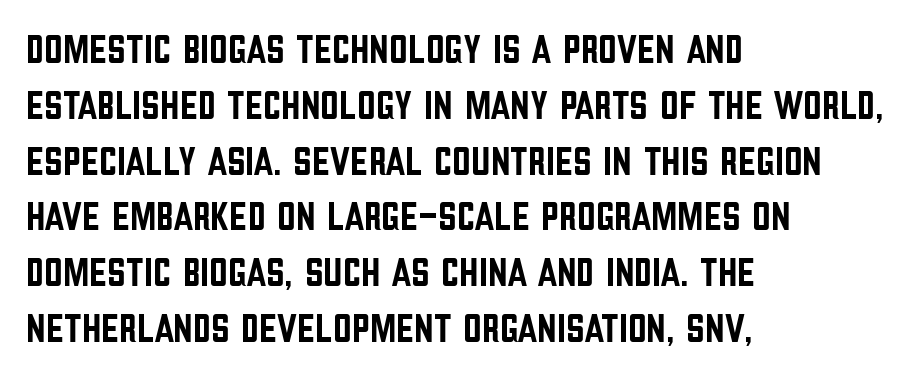
{"serif": "no", "italic": "no", "width": "condensed", "stroke_contrast": "low", "x_height": "large", "monospaced": "no", "underline": "no", "align": "left", "line_spacing": "normal", "line_spacing_ratio": 1.36, "letter_spacing": "normal", "letter_spacing_em": 0.0, "glyph_px": 41}
